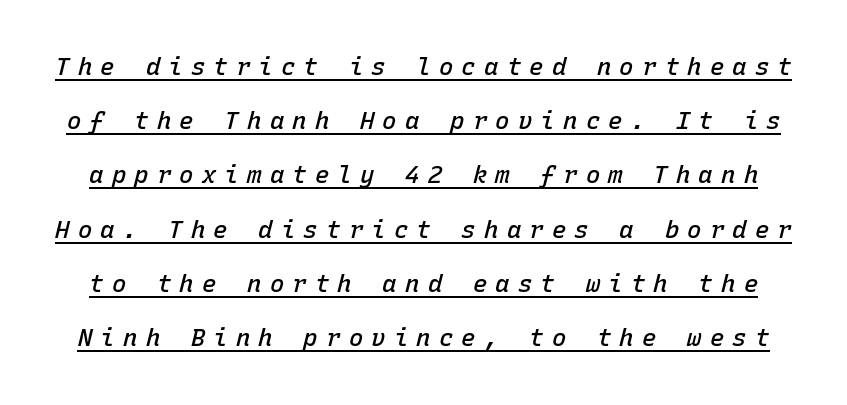
Summary of weight: moderately heavy, a semibold. Here the glyphs are tracked loosely, breaking word shapes into spaced letters. Yep, that's italic — everything's leaning. Whoever set this chose breathing room over compactness in the vertical rhythm.
